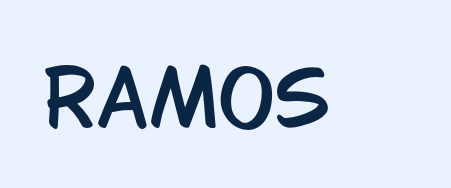
{"serif": "no", "italic": "no", "width": "condensed", "stroke_contrast": "low", "x_height": "large", "monospaced": "no", "underline": "no", "letter_spacing": "normal", "letter_spacing_em": 0.0, "glyph_px": 76}
